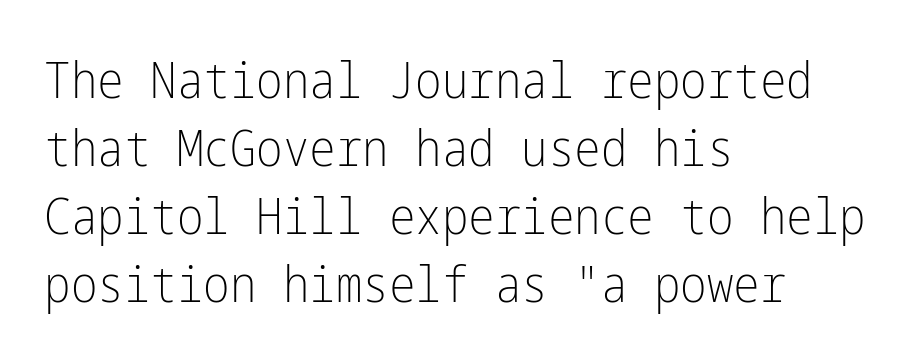
{"serif": "no", "italic": "no", "bold": "no", "weight": "light", "width": "condensed", "stroke_contrast": "low", "x_height": "medium", "underline": "no", "align": "left", "line_spacing": "normal", "line_spacing_ratio": 1.36, "letter_spacing": "normal", "letter_spacing_em": 0.0, "glyph_px": 50}
